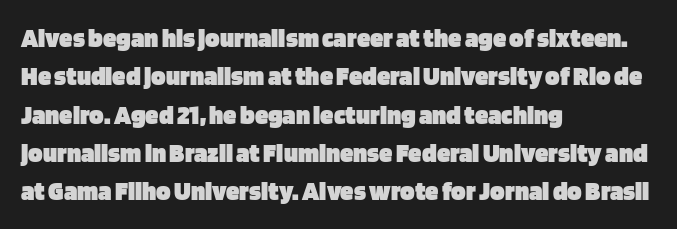
Q: Is the text bold? A: Yes.
Q: Is the text italic (slanted)? A: No, it is upright.
Q: Is the text underlined? A: No.
Q: How is the paragraph aligned? A: Left-aligned.
Q: Is the spacing between letters normal or unusually wide? A: Normal.
Q: Is the spacing between lines tight, normal or loose? A: Normal.
